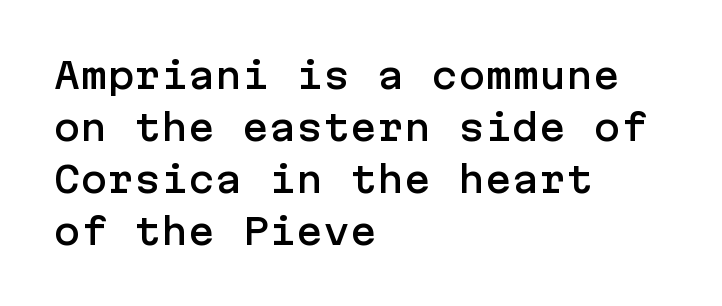
The image shows 36 px sans-serif type, upright; set left-aligned, normal line spacing (1.44x), normal letter spacing, not underlined; low stroke contrast and a medium x-height.
